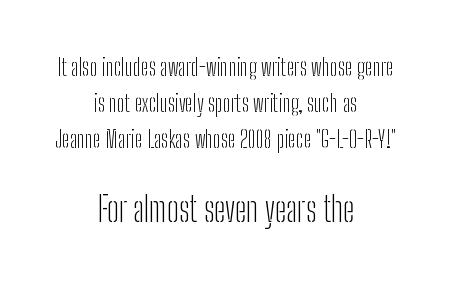
Q: Is the text bold? A: No.
Q: Is the text italic (slanted)? A: No, it is upright.
Q: Is the typeface a serif or a sans-serif typeface? A: Sans-serif.
Q: Is the text underlined? A: No.
Q: How is the paragraph aligned? A: Centered.
Q: Is the spacing between letters normal or unusually wide? A: Normal.
Q: Is the spacing between lines tight, normal or loose? A: Normal.
Q: Which block of text is set in a larger size, the first (top) or the second (bottom)? A: The second (bottom) one.
Q: Width (condensed, normal, or wide)? A: Condensed.
Q: Stroke contrast? A: Low.
Q: x-height? A: Medium.
Q: Monospaced? A: No.
